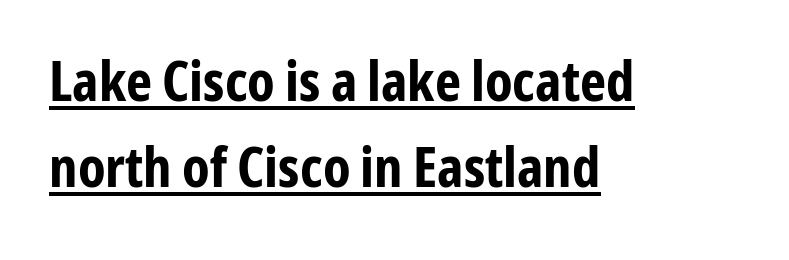
Q: Is the text bold? A: Yes.
Q: Is the text italic (slanted)? A: No, it is upright.
Q: Is the typeface a serif or a sans-serif typeface? A: Sans-serif.
Q: Is the text underlined? A: Yes.
Q: How is the paragraph aligned? A: Left-aligned.
Q: Is the spacing between letters normal or unusually wide? A: Normal.
Q: Is the spacing between lines tight, normal or loose? A: Normal.
Q: Width (condensed, normal, or wide)? A: Condensed.
Q: Stroke contrast? A: Low.
Q: x-height? A: Medium.
Q: Monospaced? A: No.
